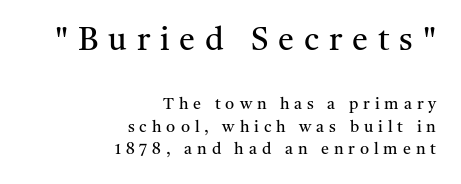
If you squint, the top block still reads clearly — it's the larger of the two. In terms of letterspacing, this is a distinctly airy, spread setting. How would I describe the line gaps? Plain and ordinary. Bold? No — there's no thickening of the strokes. Line ends are locked; line starts wander. The passage shown is typed in a proportional face where columns would drift.
